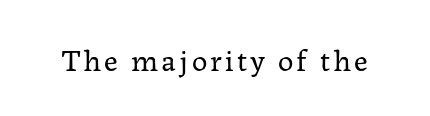
Designer's note — italics off, roman on. Stems here are at most as thick as an everyday book face. To sum up the face: it has serifs. The zone under the glyphs is completely vacant. Do the characters align in a grid? No, the font is proportional.
